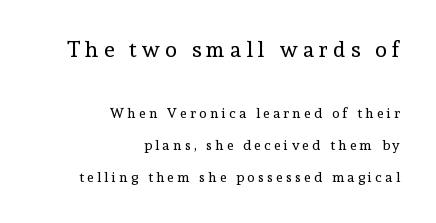
The vertical gap from one line to the next is large. If you squint, the top block still reads clearly — it's the larger of the two. Compared with typical body copy, the letter spacing here is much looser. Italic? Not at all — the glyphs are vertical. The passage shown is not bold in any degree. Rule under the text: the space is simply empty.
